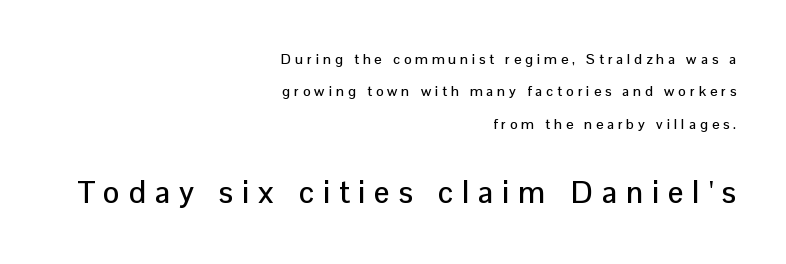
Q: Is the text italic (slanted)? A: No, it is upright.
Q: Is the typeface a serif or a sans-serif typeface? A: Sans-serif.
Q: Is the text underlined? A: No.
Q: How is the paragraph aligned? A: Right-aligned.
Q: Is the spacing between letters normal or unusually wide? A: Unusually wide.
Q: Is the spacing between lines tight, normal or loose? A: Loose.
Q: Which block of text is set in a larger size, the first (top) or the second (bottom)? A: The second (bottom) one.
Q: Width (condensed, normal, or wide)? A: Normal.
Q: Stroke contrast? A: Low.
Q: x-height? A: Medium.
Q: Monospaced? A: No.
